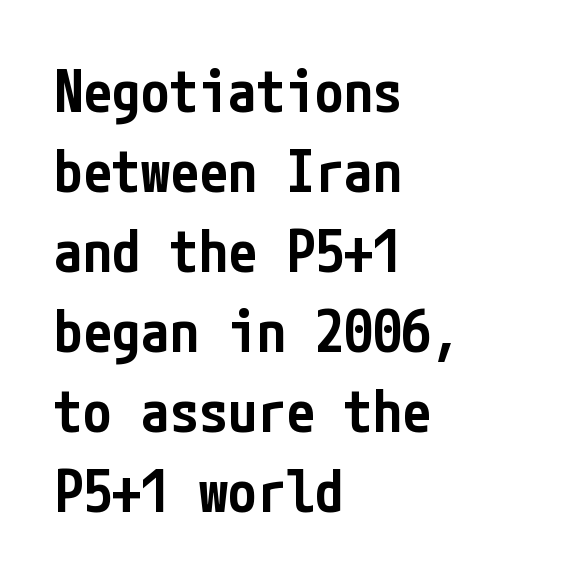
The image shows 58 px semibold, condensed sans-serif type, upright; set left-aligned, normal line spacing (1.38x), normal letter spacing, not underlined; low stroke contrast and a medium x-height.
